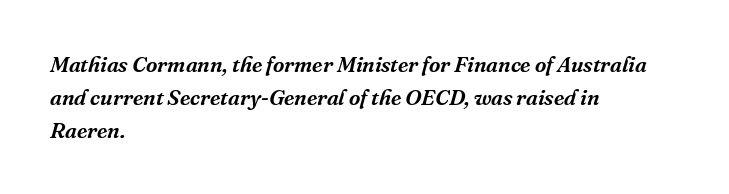
The image shows 22 px text type, italic (leaning right); set left-aligned, normal line spacing (1.49x), normal letter spacing, not underlined.
